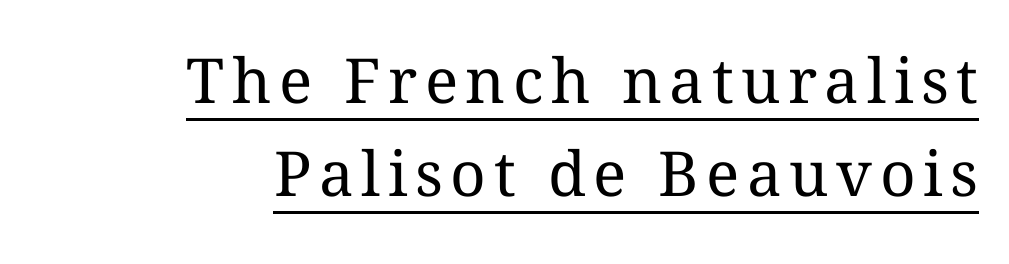
Q: Is the text bold? A: No.
Q: Is the text italic (slanted)? A: No, it is upright.
Q: Is the text underlined? A: Yes.
Q: How is the paragraph aligned? A: Right-aligned.
Q: Is the spacing between lines tight, normal or loose? A: Normal.
Q: Width (condensed, normal, or wide)? A: Normal.
Q: Stroke contrast? A: Medium.
Q: x-height? A: Medium.
Q: Monospaced? A: No.
